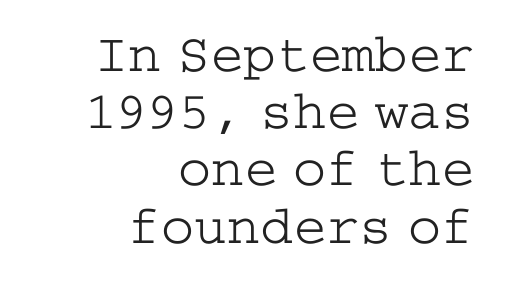
Q: Is the text bold? A: No.
Q: Is the text italic (slanted)? A: No, it is upright.
Q: Is the typeface a serif or a sans-serif typeface? A: Serif.
Q: Is the text underlined? A: No.
Q: How is the paragraph aligned? A: Right-aligned.
Q: Is the spacing between letters normal or unusually wide? A: Normal.
Q: Is the spacing between lines tight, normal or loose? A: Tight.
Q: Width (condensed, normal, or wide)? A: Wide.
Q: Stroke contrast? A: Low.
Q: x-height? A: Medium.
